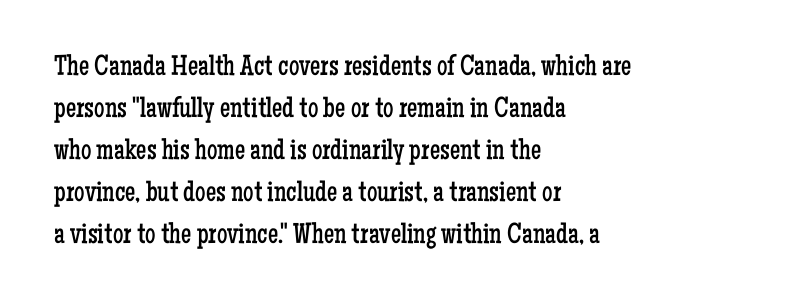
Do the characters align in a grid? No, the font is proportional. Do the letters lean? They stand straight. Regarding serifs, this sample has them. A typesetter would call this zero additional tracking. Lines of text with bare space underneath. Stems and bowls with no extra thickness — not bold.
